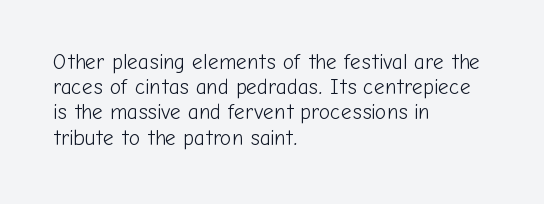
The letterforms sit shoulder to shoulder at normal distance. Typeset ragged right — the left edge is the straight one. The lettering holds an erect, upright posture throughout. Vertical stems look standard width or narrower in stroke. Beneath every word, the page is bare.
